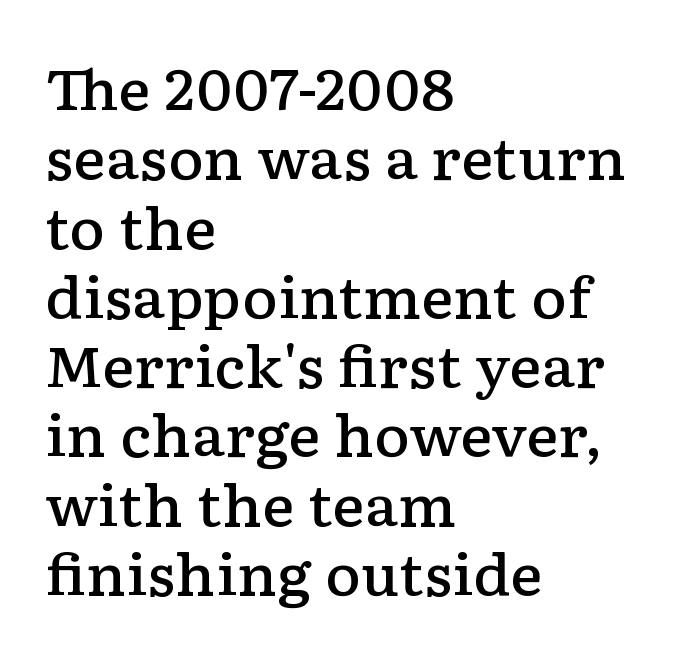
Does extra space separate the letters? No, they use regular spacing. The letters stand straight up with perfectly vertical stems. Note the varied advance widths — an 'i' is clearly narrower than an 'm'. Each glyph is drawn with semibold strokes, heavier than normal yet not fully bold. Examine the stroke ends and you'll spot serifs. The lines in this sample share a left origin and differ only in where they stop.
